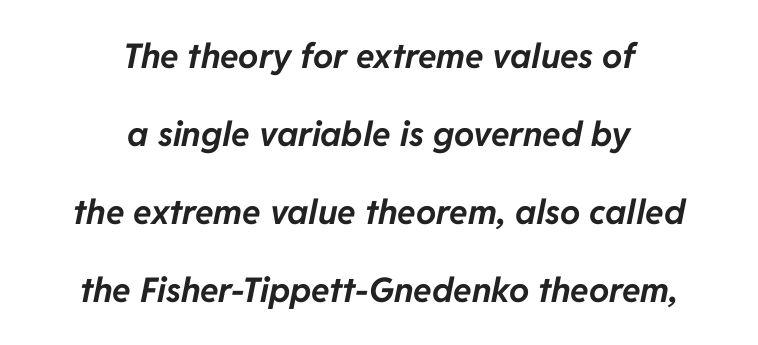
The image shows 34 px bold type, italic (leaning right); set centered, loose line spacing (2.29x), normal letter spacing, not underlined; low stroke contrast and a medium x-height.
